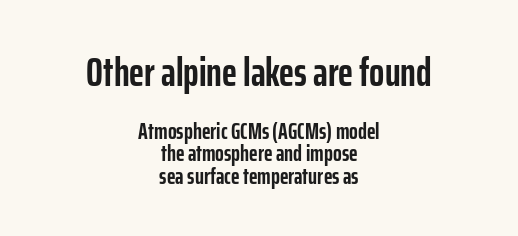
{"serif": "no", "italic": "no", "bold": "yes", "weight": "semibold", "width": "condensed", "stroke_contrast": "low", "x_height": "medium", "monospaced": "no", "underline": "no", "align": "center", "line_spacing": "tight", "line_spacing_ratio": 0.99, "letter_spacing": "normal", "letter_spacing_em": 0.0, "larger_block": "first", "size_ratio": 1.74, "glyph_px": 40}
